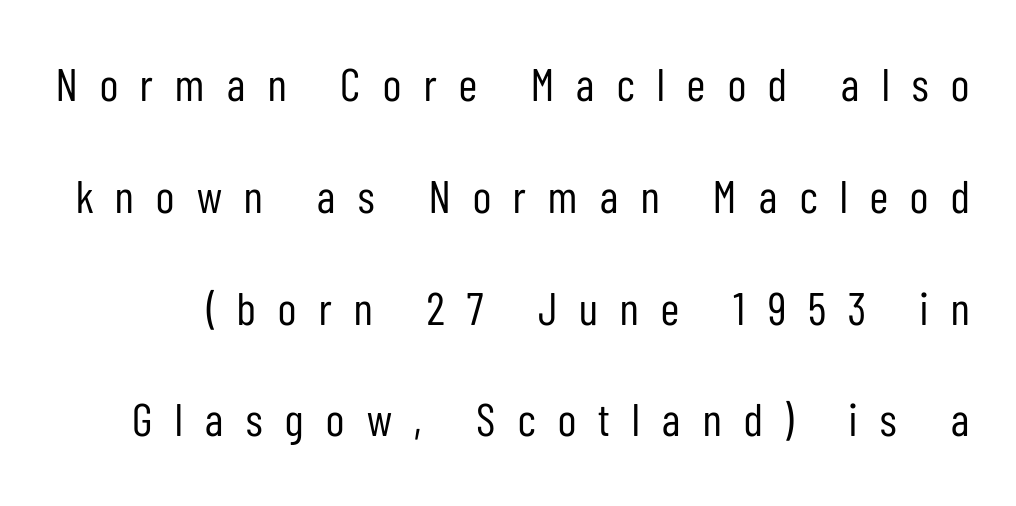
Q: Is the text bold? A: No.
Q: Is the text italic (slanted)? A: No, it is upright.
Q: Is the typeface a serif or a sans-serif typeface? A: Sans-serif.
Q: Is the text underlined? A: No.
Q: Is the spacing between letters normal or unusually wide? A: Unusually wide.
Q: Is the spacing between lines tight, normal or loose? A: Loose.
Q: Width (condensed, normal, or wide)? A: Condensed.
Q: Stroke contrast? A: Low.
Q: x-height? A: Medium.
Q: Monospaced? A: No.
